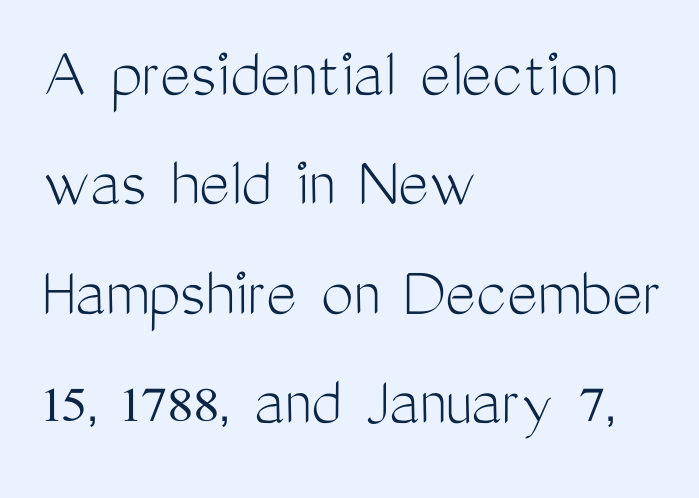
The image shows 73 px light, condensed sans-serif type, upright; set left-aligned, normal line spacing (1.5x), normal letter spacing, not underlined; medium stroke contrast and a medium x-height.
